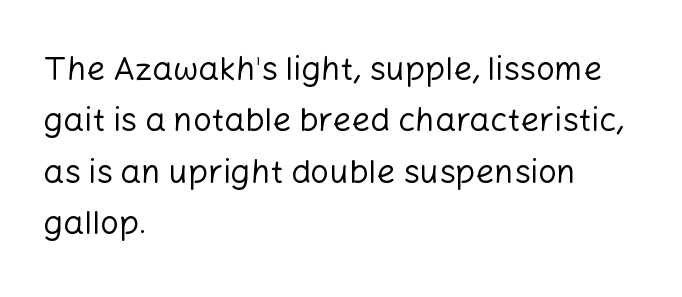
Q: Is the text bold? A: No.
Q: Is the text italic (slanted)? A: No, it is upright.
Q: Is the typeface a serif or a sans-serif typeface? A: Sans-serif.
Q: Is the text underlined? A: No.
Q: How is the paragraph aligned? A: Left-aligned.
Q: Is the spacing between letters normal or unusually wide? A: Normal.
Q: Is the spacing between lines tight, normal or loose? A: Normal.
Q: Width (condensed, normal, or wide)? A: Normal.
Q: Stroke contrast? A: Low.
Q: x-height? A: Medium.
Q: Monospaced? A: No.
